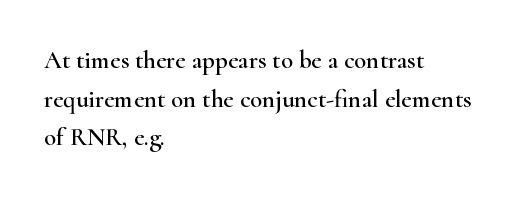
{"italic": "no", "underline": "no", "align": "left", "line_spacing": "normal", "line_spacing_ratio": 1.55, "letter_spacing": "normal", "letter_spacing_em": 0.0, "glyph_px": 25}
